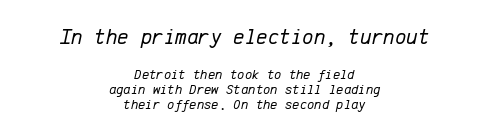
{"italic": "yes", "lean": "right", "slant_degrees": 12, "bold": "no", "underline": "no", "align": "center", "line_spacing": "tight", "line_spacing_ratio": 1.07, "letter_spacing": "normal", "letter_spacing_em": 0.0, "larger_block": "first", "size_ratio": 1.57, "glyph_px": 22}
